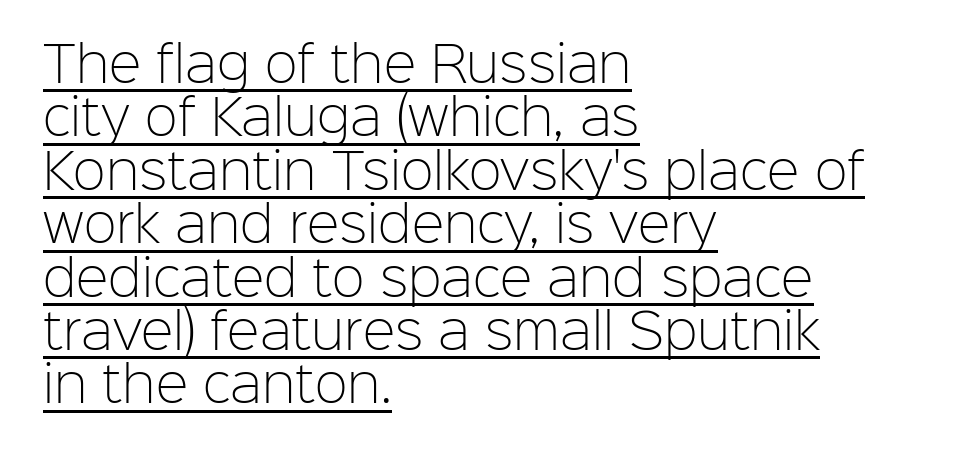
The image shows 49 px light sans-serif type, upright; set left-aligned, tight line spacing (1.09x), normal letter spacing, underlined; low stroke contrast and a medium x-height.
